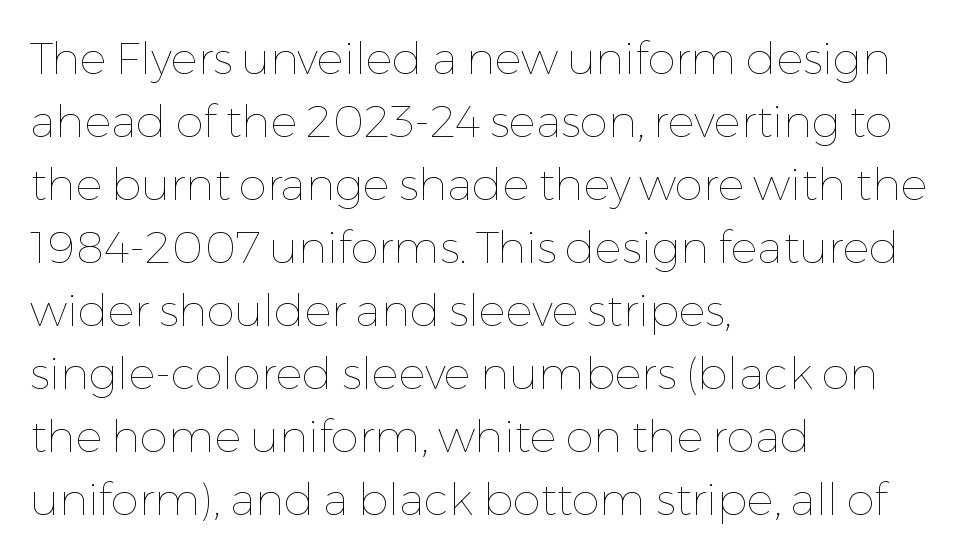
{"italic": "no", "bold": "no", "weight": "thin", "width": "normal", "stroke_contrast": "low", "x_height": "medium", "monospaced": "no", "underline": "no", "align": "left", "line_spacing": "normal", "line_spacing_ratio": 1.4, "letter_spacing": "normal", "letter_spacing_em": 0.0, "glyph_px": 45}
